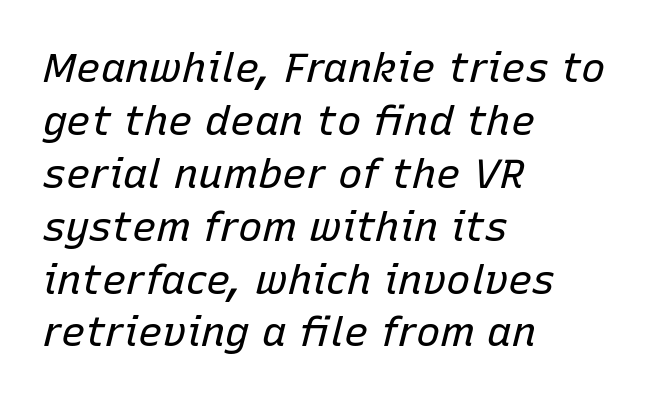
Q: Is the text bold? A: No.
Q: Is the text italic (slanted)? A: Yes, it leans right by about 15 degrees.
Q: Is the text underlined? A: No.
Q: How is the paragraph aligned? A: Left-aligned.
Q: Is the spacing between letters normal or unusually wide? A: Normal.
Q: Is the spacing between lines tight, normal or loose? A: Normal.
Q: Width (condensed, normal, or wide)? A: Normal.
Q: Stroke contrast? A: Low.
Q: x-height? A: Medium.
Q: Monospaced? A: No.
